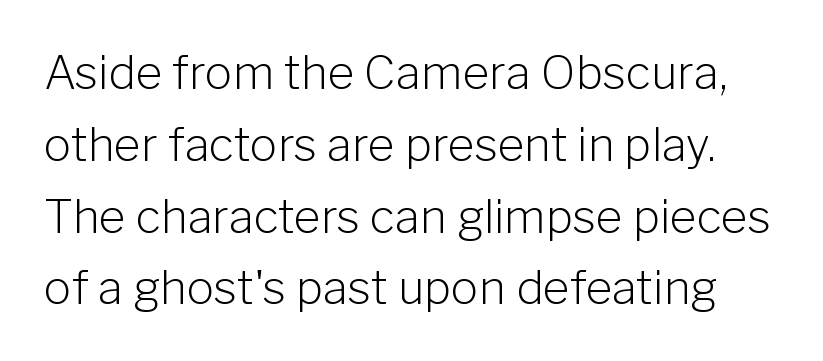
{"serif": "no", "italic": "no", "bold": "no", "weight": "light", "width": "normal", "stroke_contrast": "low", "x_height": "medium", "monospaced": "no", "underline": "no", "line_spacing": "normal", "line_spacing_ratio": 1.56, "letter_spacing": "normal", "letter_spacing_em": 0.0, "glyph_px": 46}
